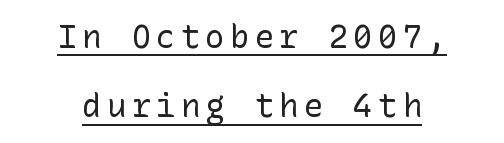
In terms of letterform style, serifs are entirely absent. The passage is arranged like a title page — every line centered. Looks like someone drew a line under every word here. The weight would be labelled regular, book, light, or lighter still.
